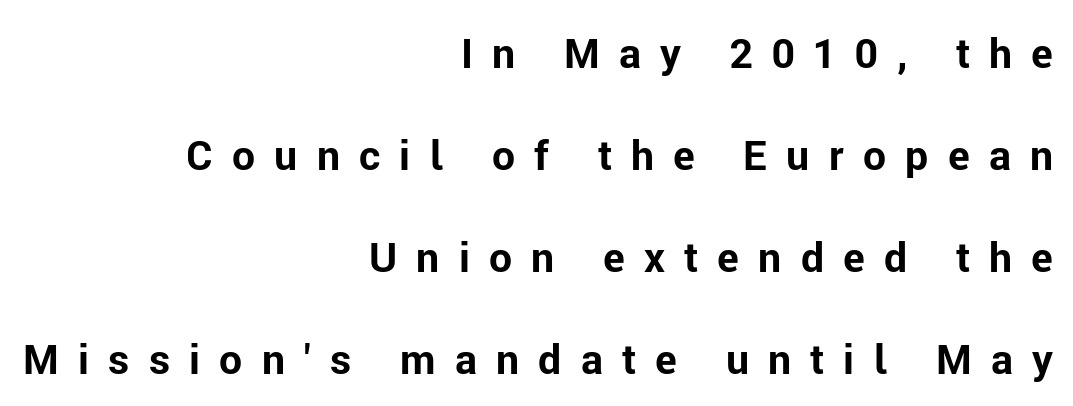
The tracking jumps out immediately: characters are airy and widely separated. A bare baseline throughout the passage. Does the leading feel generous? Absolutely, it's lavish. Proportional: the letters do not fall into vertical columns.
